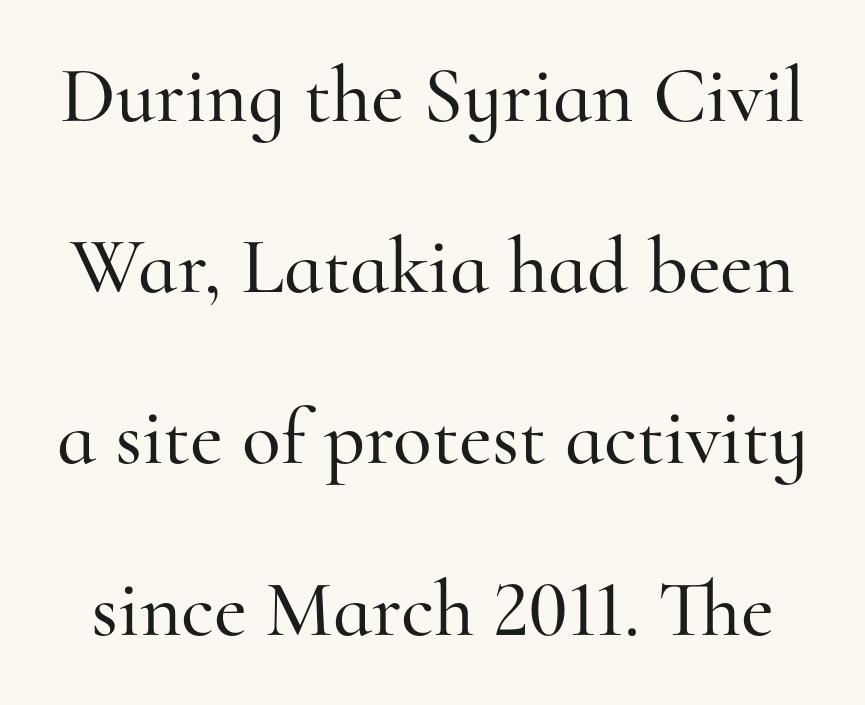
The image shows 80 px serif type, upright; set loose line spacing (2.14x), normal letter spacing, not underlined; high stroke contrast and a small x-height.
